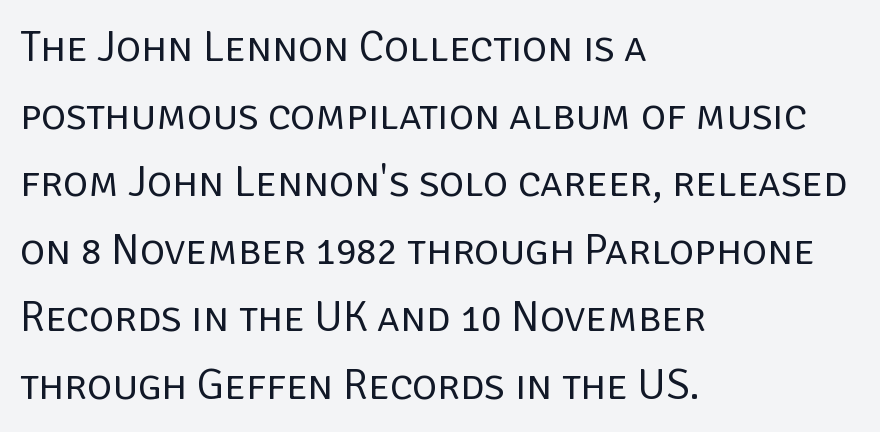
{"serif": "no", "italic": "no", "bold": "no", "weight": "regular", "width": "normal", "stroke_contrast": "low", "x_height": "large", "monospaced": "no", "underline": "no", "align": "left", "line_spacing": "normal", "line_spacing_ratio": 1.57, "letter_spacing": "normal", "letter_spacing_em": 0.0, "glyph_px": 43}
